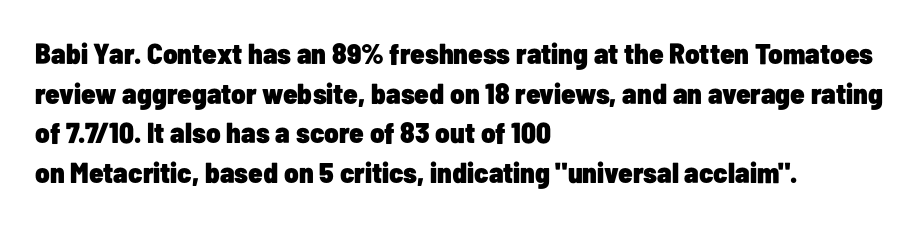
Does the lettering tilt? It doesn't — this is upright. A normal amount of white space separates one row of letters from the next. A dark, heavy texture on the line: the type is bold. Check the space under the baseline: it is left empty. Regarding serifs, this sample does without them. The letterforms sit shoulder to shoulder at normal distance.
